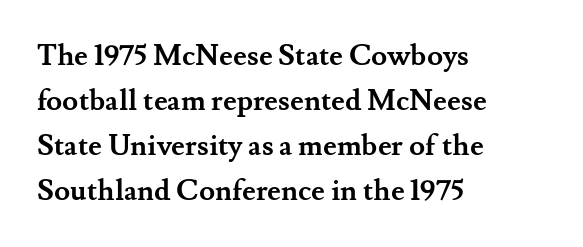
No italicization has been applied; the sample stays upright. Bare-footed words on every line. The rows are spaced the way most documents space them. In terms of weight, the rendering is a true, heavy bold. This rendering employs a face with finishing strokes, i.e., a serif. Inter-character spacing is left at the font's built-in metrics.
